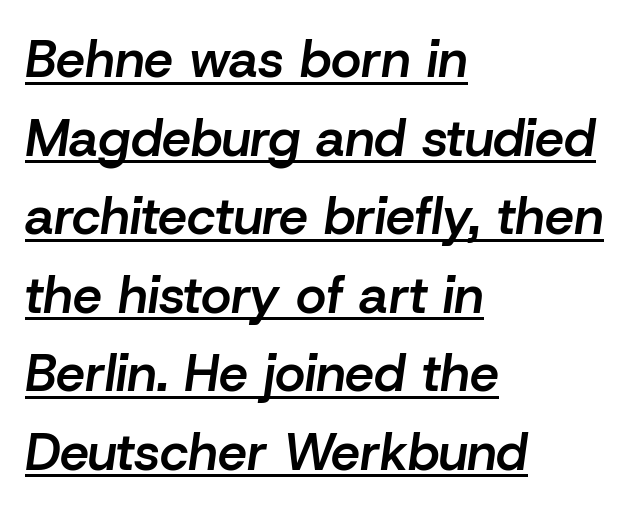
{"italic": "yes", "lean": "right", "slant_degrees": 8, "bold": "semi", "weight": "semibold", "width": "normal", "stroke_contrast": "low", "x_height": "medium", "monospaced": "no", "underline": "yes", "align": "left", "line_spacing": "normal", "line_spacing_ratio": 1.51, "letter_spacing": "normal", "letter_spacing_em": 0.0, "glyph_px": 52}
